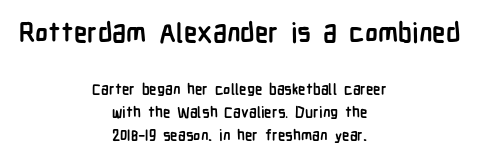
The image shows 27 px bold type, upright; set centered, normal line spacing (1.53x), normal letter spacing, not underlined; the first (top) block is 1.8x larger.
